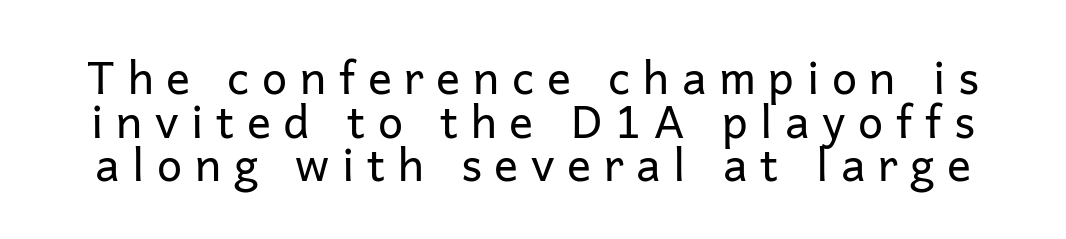
Q: Is the text bold? A: No.
Q: Is the text italic (slanted)? A: No, it is upright.
Q: Is the typeface a serif or a sans-serif typeface? A: Sans-serif.
Q: Is the text underlined? A: No.
Q: Is the spacing between letters normal or unusually wide? A: Unusually wide.
Q: Is the spacing between lines tight, normal or loose? A: Tight.
Q: Width (condensed, normal, or wide)? A: Normal.
Q: Stroke contrast? A: Low.
Q: x-height? A: Medium.
Q: Monospaced? A: No.
